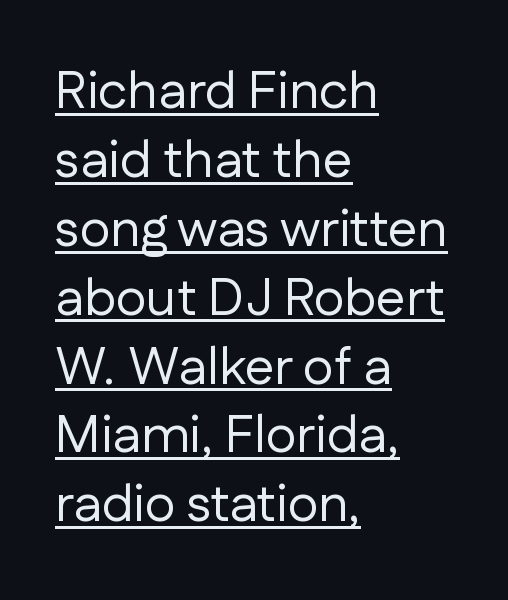
Observe the absence of serifs on each vertical stroke in this sample. If you measured baseline to baseline, you'd find a middling distance. Compared with undecorated copy, this sample adds a rule below the words. When letters stand straight like this, we call the style roman or upright. Spacing verdict: proportional, widths tailored to each character. This reads as an unemphasized weight, regular at the heaviest.
